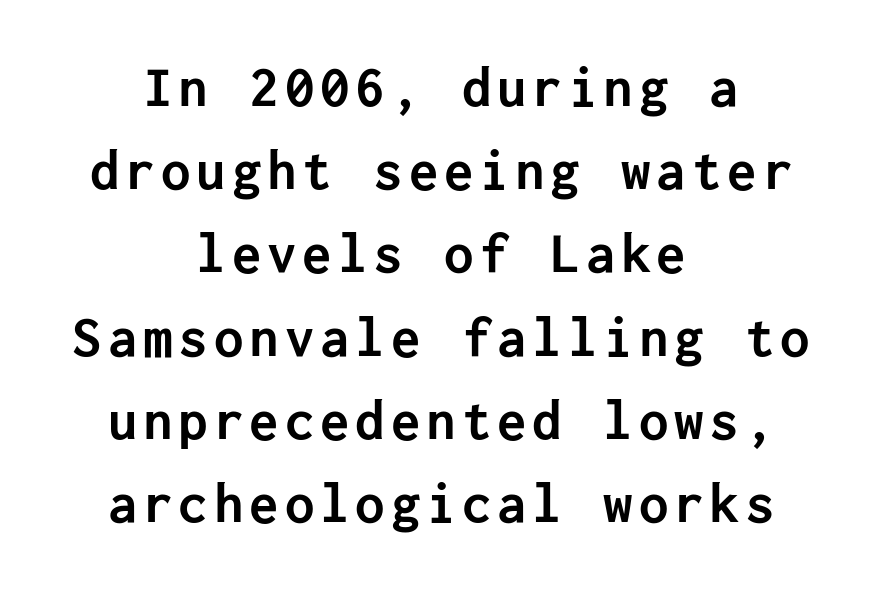
The image shows 59 px semibold sans-serif type, upright; set centered, normal line spacing (1.41x), not underlined; low stroke contrast and a medium x-height.
